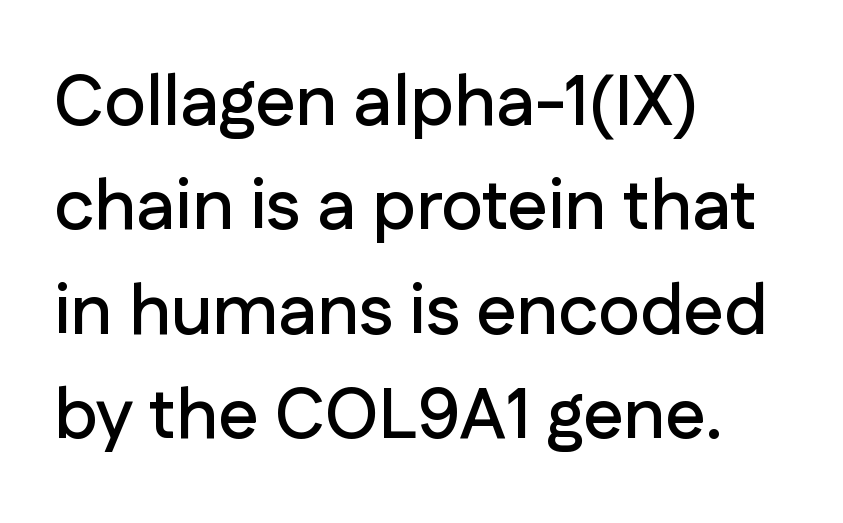
The image shows 71 px sans-serif type, upright; set left-aligned, normal line spacing (1.47x), normal letter spacing, not underlined; low stroke contrast and a medium x-height.
